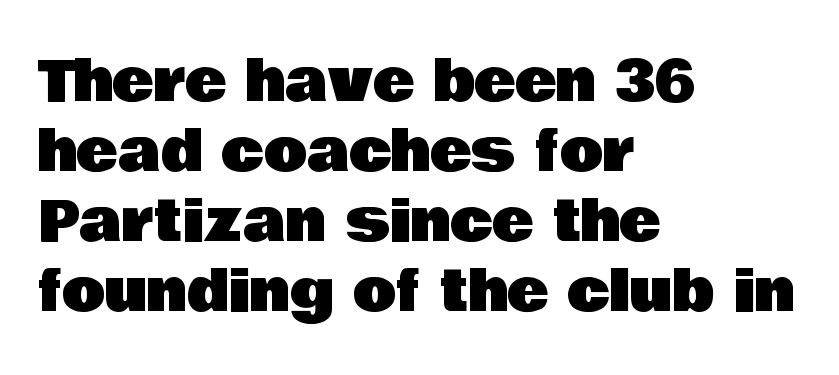
Q: Is the text italic (slanted)? A: No, it is upright.
Q: Is the typeface a serif or a sans-serif typeface? A: Sans-serif.
Q: Is the text underlined? A: No.
Q: How is the paragraph aligned? A: Left-aligned.
Q: Is the spacing between letters normal or unusually wide? A: Normal.
Q: Is the spacing between lines tight, normal or loose? A: Normal.
Q: Width (condensed, normal, or wide)? A: Normal.
Q: Stroke contrast? A: Low.
Q: x-height? A: Large.
Q: Monospaced? A: No.
